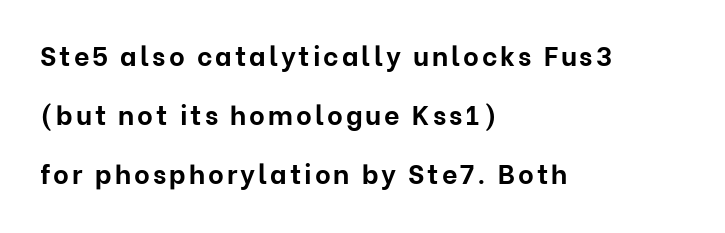
{"italic": "no", "bold": "yes", "underline": "no", "align": "left", "line_spacing": "loose", "line_spacing_ratio": 2.19, "glyph_px": 27}
